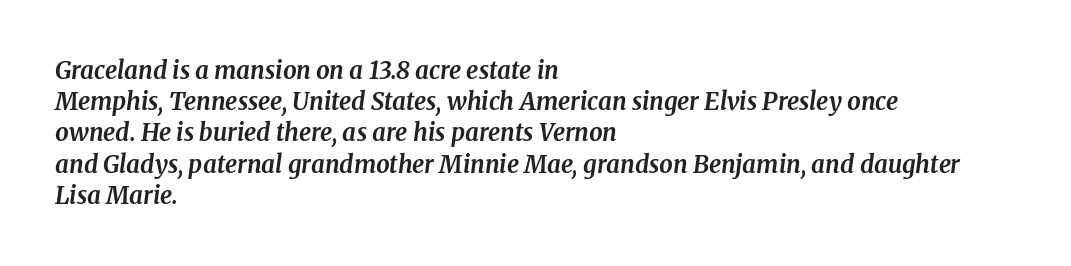
{"italic": "yes", "lean": "right", "slant_degrees": 8, "bold": "yes", "underline": "no", "align": "left", "line_spacing": "normal", "line_spacing_ratio": 1.3, "letter_spacing": "normal", "letter_spacing_em": 0.0, "glyph_px": 24}
